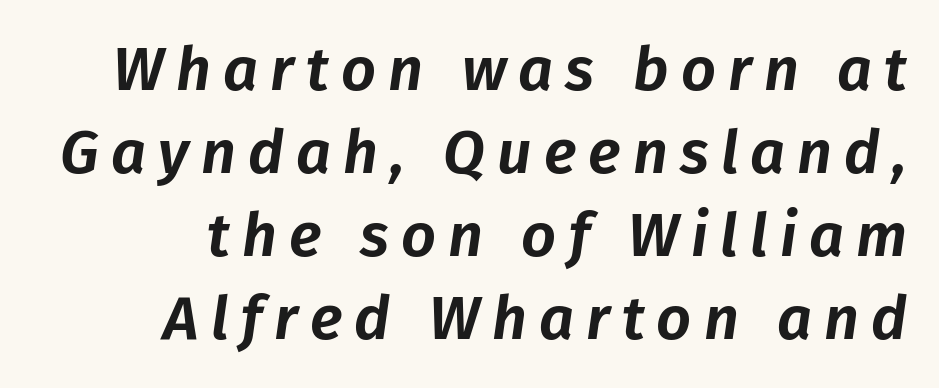
Q: Is the text italic (slanted)? A: Yes, it leans right by about 8 degrees.
Q: Is the text underlined? A: No.
Q: How is the paragraph aligned? A: Right-aligned.
Q: Is the spacing between letters normal or unusually wide? A: Unusually wide.
Q: Is the spacing between lines tight, normal or loose? A: Normal.
Q: Width (condensed, normal, or wide)? A: Normal.
Q: Stroke contrast? A: Low.
Q: x-height? A: Medium.
Q: Monospaced? A: No.
